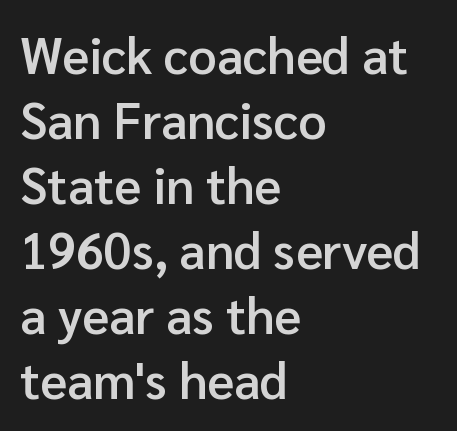
Q: Is the text bold? A: Semi-bold.
Q: Is the text italic (slanted)? A: No, it is upright.
Q: Is the typeface a serif or a sans-serif typeface? A: Sans-serif.
Q: Is the text underlined? A: No.
Q: How is the paragraph aligned? A: Left-aligned.
Q: Is the spacing between letters normal or unusually wide? A: Normal.
Q: Is the spacing between lines tight, normal or loose? A: Normal.
Q: Width (condensed, normal, or wide)? A: Normal.
Q: Stroke contrast? A: Low.
Q: x-height? A: Medium.
Q: Monospaced? A: No.
